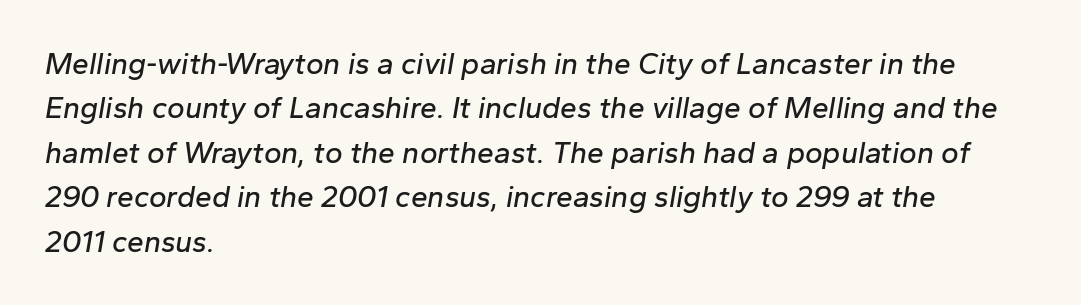
The image shows 30 px text type, italic (leaning right); set left-aligned, normal line spacing (1.48x), normal letter spacing, not underlined; low stroke contrast and a medium x-height.
